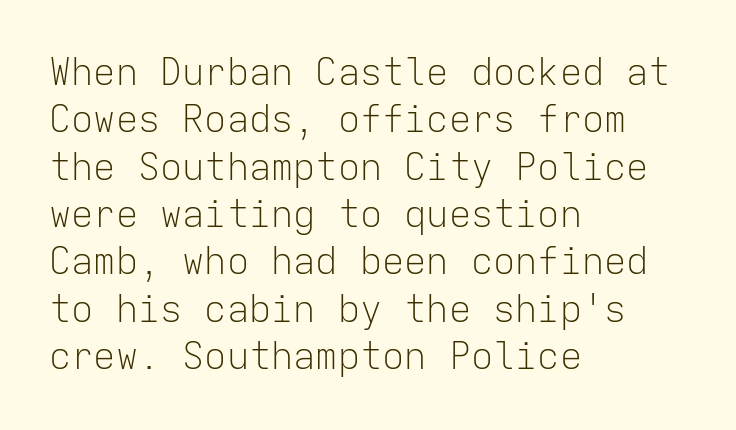
Compared with typical body copy, the letter spacing here is the same. Do the characters align in a grid? Yes, the font is monospaced. A classic flush-left, rag-right setting is used for this passage. Serif or sans? Sans — the stroke terminals are bare.
